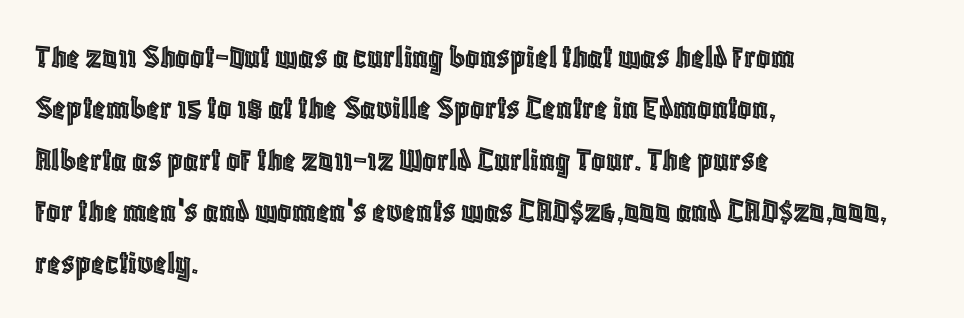
Descenders are the only things crossing below the line. Notice how the stems are strictly vertical — no italics here. Line spacing here is normal. The face used here is proportionally spaced, like ordinary book or web type.
